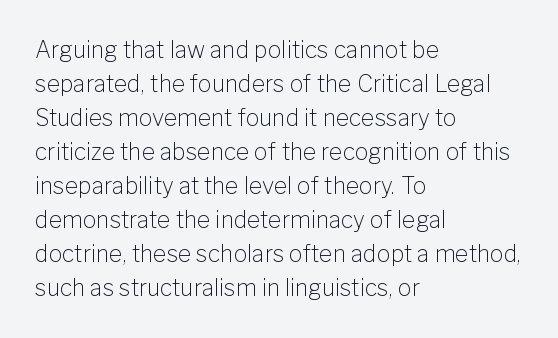
The image shows 23 px text type, upright; set left-aligned, normal line spacing (1.48x), normal letter spacing, not underlined.
